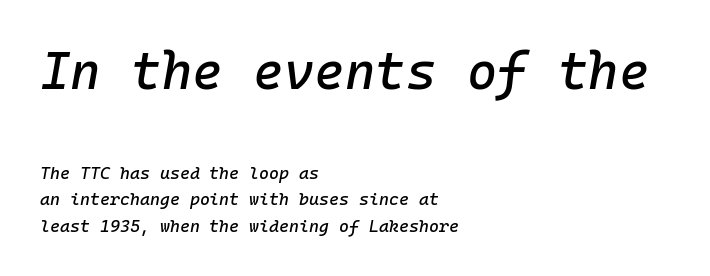
The image shows 52 px text type, italic (leaning right), monospaced; set left-aligned, normal line spacing (1.56x), normal letter spacing, not underlined; the first (top) block is 3.06x larger; low stroke contrast and a medium x-height.
